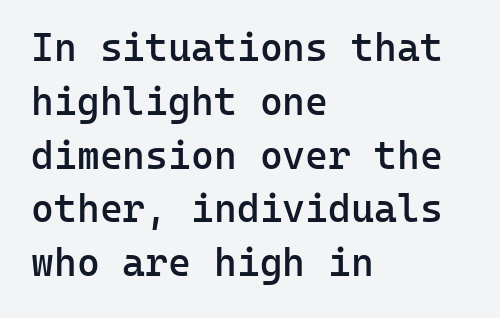
The image shows 39 px semibold sans-serif type, upright, monospaced; set left-aligned, normal line spacing (1.38x), normal letter spacing, not underlined; low stroke contrast and a medium x-height.
